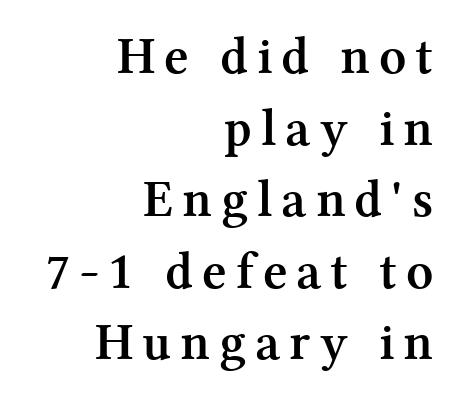
{"serif": "yes", "italic": "no", "bold": "yes", "weight": "semibold", "width": "normal", "stroke_contrast": "medium", "x_height": "medium", "monospaced": "no", "underline": "no", "align": "right", "line_spacing": "normal", "line_spacing_ratio": 1.35, "glyph_px": 53}
